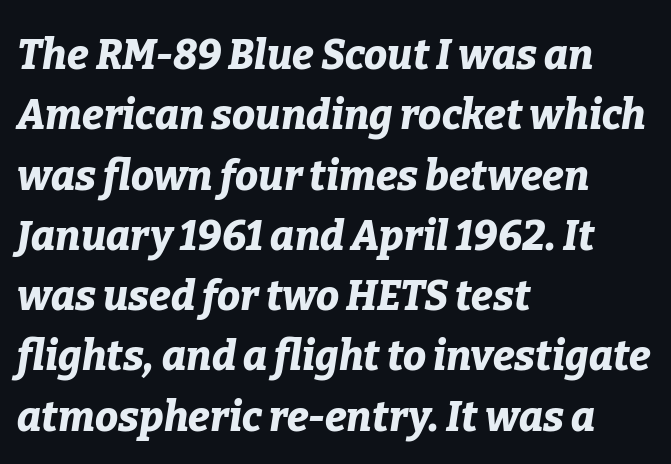
{"italic": "yes", "lean": "right", "slant_degrees": 9, "bold": "yes", "weight": "bold", "width": "normal", "stroke_contrast": "low", "x_height": "medium", "monospaced": "no", "underline": "no", "align": "left", "line_spacing": "normal", "line_spacing_ratio": 1.47, "letter_spacing": "normal", "letter_spacing_em": 0.0, "glyph_px": 41}
